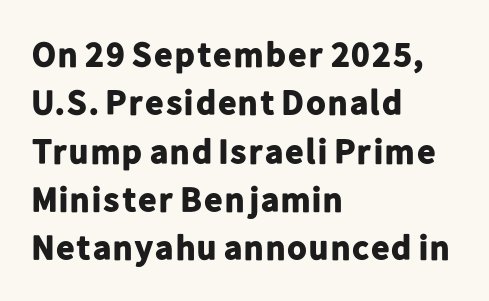
Every letter is thick-stroked: bold, no question. Quick note: underline off. The horizontal fit of the characters is conventional and even. This is the regular roman posture of the typeface. Leftover space on each line is placed entirely after the last word.
